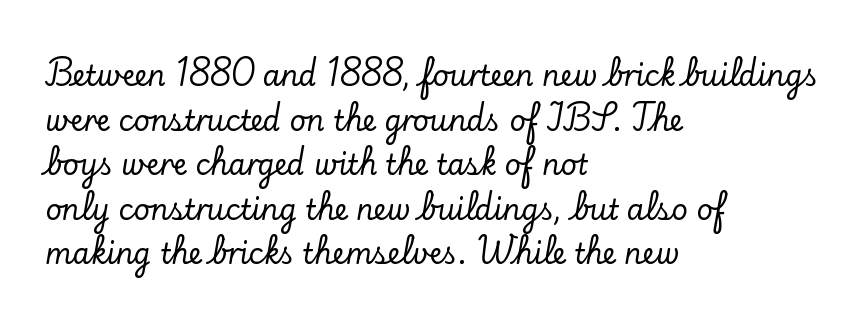
Q: Is the text italic (slanted)? A: Yes.
Q: Is the typeface a serif or a sans-serif typeface? A: Serif.
Q: Is the text underlined? A: No.
Q: How is the paragraph aligned? A: Left-aligned.
Q: Is the spacing between letters normal or unusually wide? A: Normal.
Q: Is the spacing between lines tight, normal or loose? A: Normal.
Q: Width (condensed, normal, or wide)? A: Normal.
Q: Stroke contrast? A: Low.
Q: x-height? A: Small.
Q: Monospaced? A: No.
